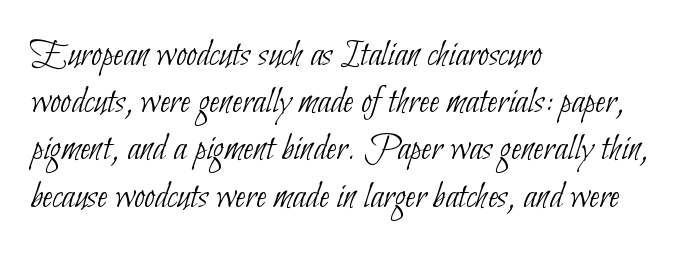
Vertical stems look standard width or narrower in stroke. Nothing unusual about the tracking: characters are spaced as the font intends. Think of a printed novel: that variable character pitch is what you see here. The text was rendered using a sans face with plain stroke endings.
